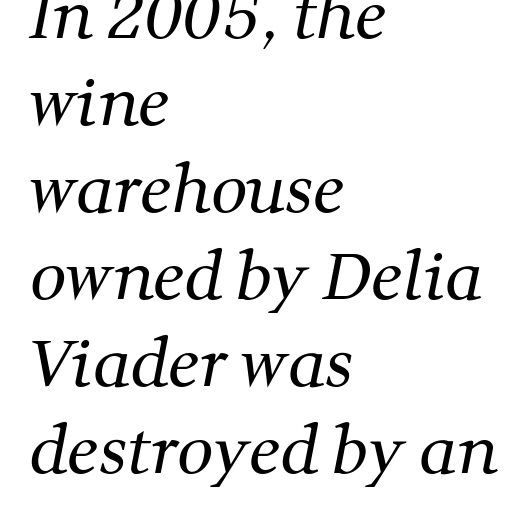
The image shows 64 px regular-weight serif type; set left-aligned, normal line spacing (1.36x), normal letter spacing, not underlined; medium stroke contrast and a medium x-height.
